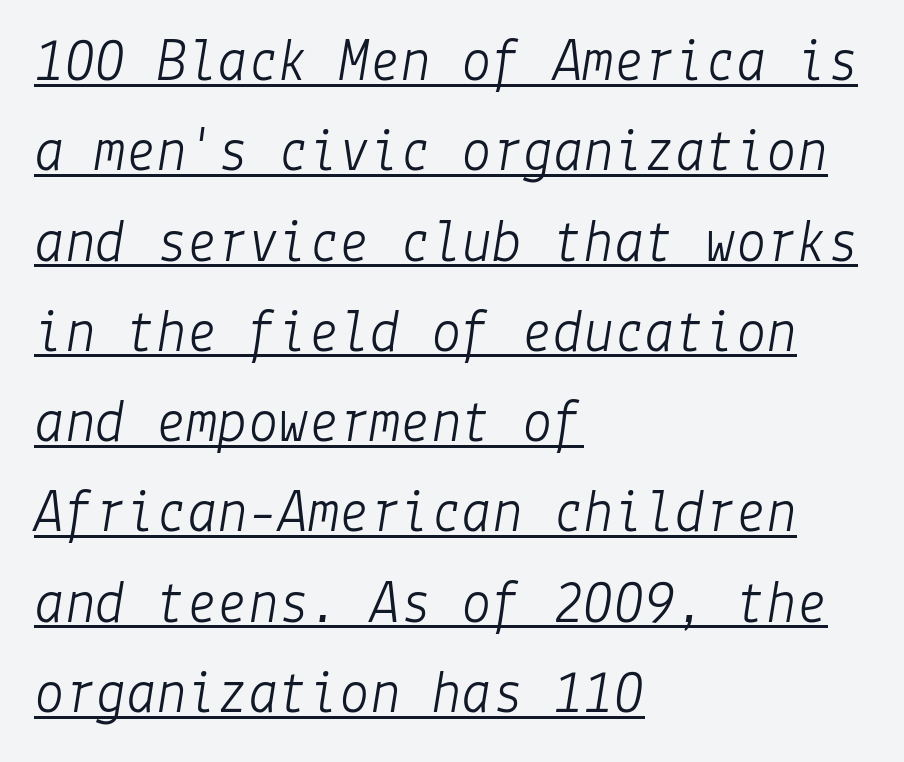
Each line starts at the same left margin while the right side varies. Characters follow at the spacing the type designer built in. Stems and bowls with no extra thickness — not bold. Whoever set this chose a conventional vertical rhythm.
